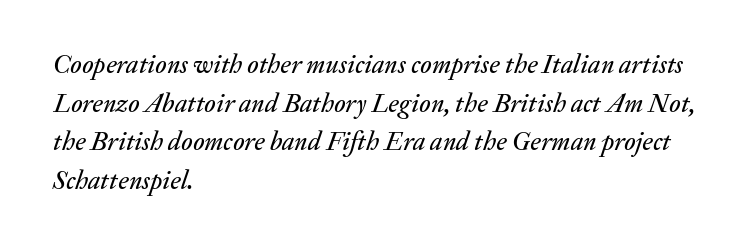
{"italic": "yes", "lean": "right", "slant_degrees": 20, "underline": "no", "align": "left", "line_spacing": "normal", "line_spacing_ratio": 1.49, "letter_spacing": "normal", "letter_spacing_em": 0.0, "glyph_px": 26}
